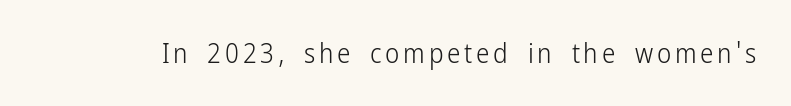
The image shows 27 px text type, upright; set not underlined.
